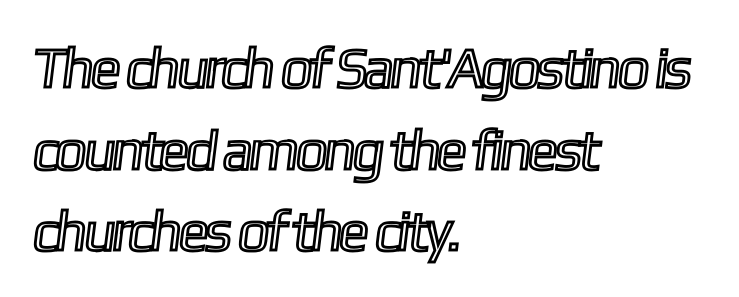
The image shows 57 px condensed type; set left-aligned, normal line spacing (1.43x), normal letter spacing, not underlined; a medium x-height.
